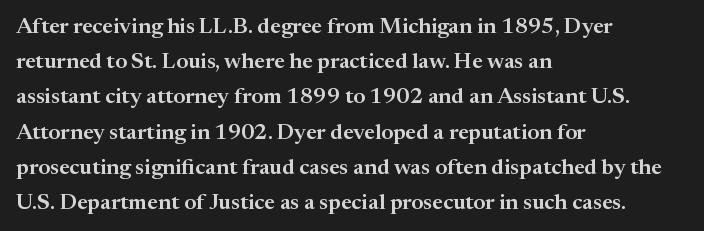
{"italic": "no", "underline": "no", "align": "left", "line_spacing": "normal", "line_spacing_ratio": 1.6, "letter_spacing": "normal", "letter_spacing_em": 0.0, "glyph_px": 22}
